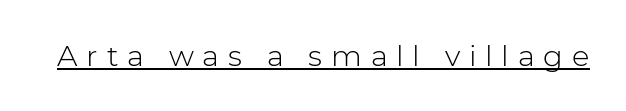
{"serif": "no", "italic": "no", "bold": "no", "weight": "light", "width": "normal", "stroke_contrast": "low", "x_height": "medium", "monospaced": "no", "underline": "yes", "letter_spacing": "wide", "letter_spacing_em": 0.3, "glyph_px": 29}
